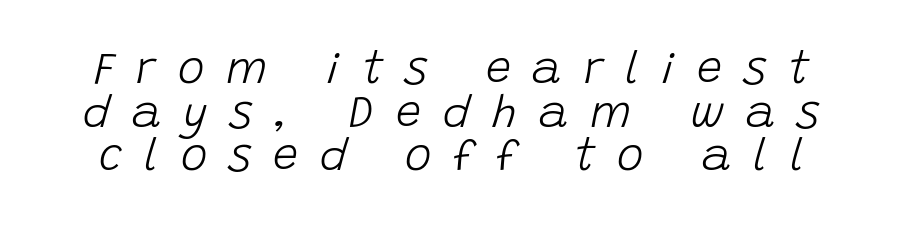
Weight: in the light-to-regular range. This sample uses an oblique cut, with every glyph tilted off the vertical. A typesetter would call this proportional, since set widths differ per character. The space beneath each line is pristine and unruled.
